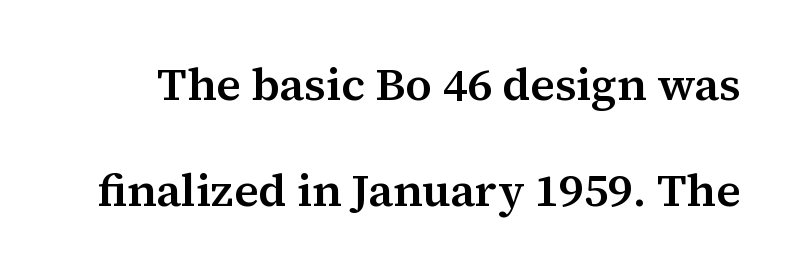
Q: Is the text bold? A: Semi-bold.
Q: Is the text italic (slanted)? A: No, it is upright.
Q: Is the typeface a serif or a sans-serif typeface? A: Serif.
Q: Is the text underlined? A: No.
Q: Is the spacing between letters normal or unusually wide? A: Normal.
Q: Is the spacing between lines tight, normal or loose? A: Loose.
Q: Width (condensed, normal, or wide)? A: Normal.
Q: Stroke contrast? A: Medium.
Q: x-height? A: Medium.
Q: Monospaced? A: No.
